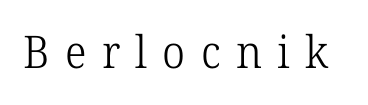
Q: Is the text bold? A: No.
Q: Is the text italic (slanted)? A: No, it is upright.
Q: Is the typeface a serif or a sans-serif typeface? A: Serif.
Q: Is the text underlined? A: No.
Q: Is the spacing between letters normal or unusually wide? A: Unusually wide.
Q: Width (condensed, normal, or wide)? A: Normal.
Q: Stroke contrast? A: Low.
Q: x-height? A: Medium.
Q: Monospaced? A: No.
